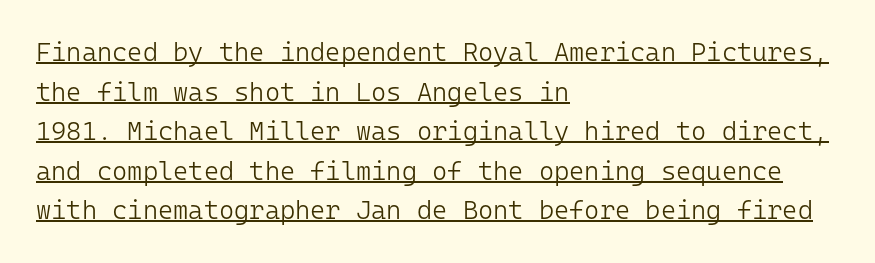
When letters stand straight like this, we call the style roman or upright. The ragged edge is on the right, which tells us the setting is flush left. This block has exactly the height ordinary leading produces. Has an underline been added? It has.
